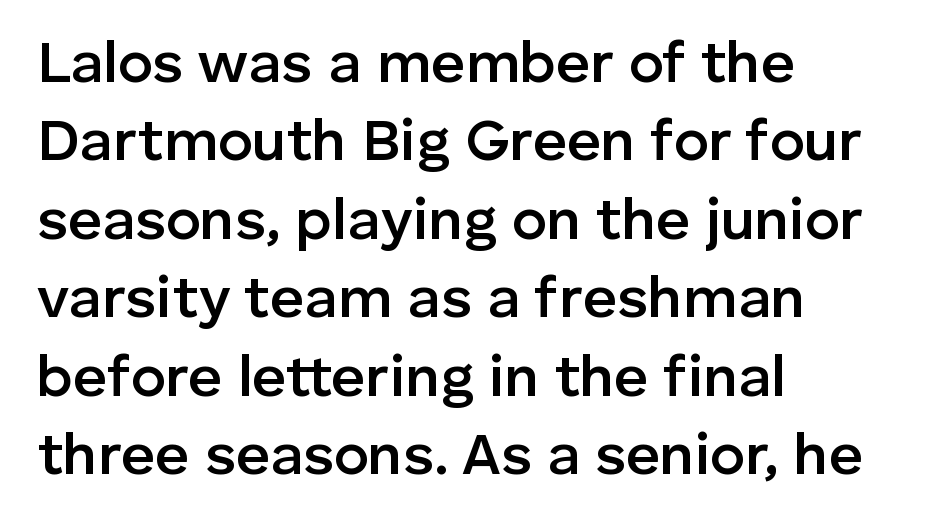
{"serif": "no", "italic": "no", "bold": "semi", "weight": "semibold", "width": "normal", "stroke_contrast": "low", "x_height": "medium", "monospaced": "no", "underline": "no", "align": "left", "line_spacing": "normal", "line_spacing_ratio": 1.33, "letter_spacing": "normal", "letter_spacing_em": 0.0, "glyph_px": 59}
